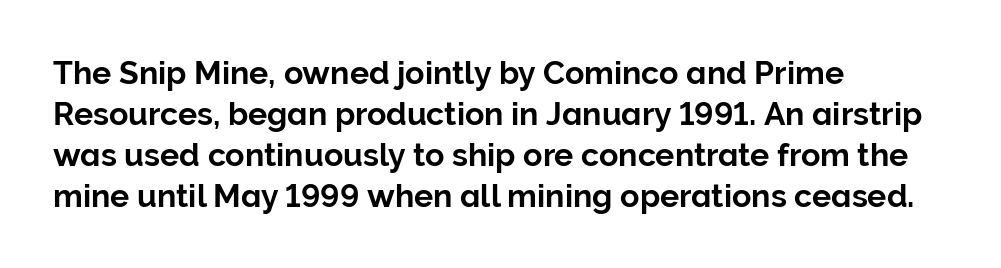
The image shows 32 px sans-serif type, upright; set left-aligned, normal line spacing (1.28x), normal letter spacing, not underlined; low stroke contrast and a medium x-height.
